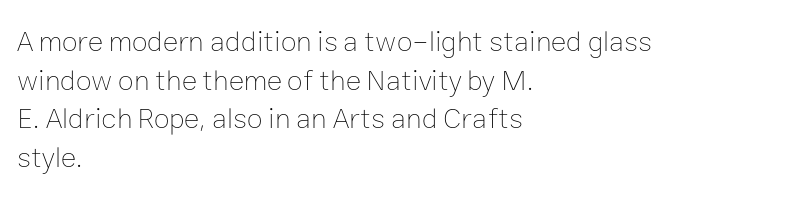
No italicization has been applied; the sample stays upright. Each letter keeps its own natural width here, so spacing adapts to shape. Regarding leading, the lines here are spaced in the standard way. Reading down the block, your eye returns to a fixed left position each line. The foot of each line stays bare and open. You could call the tracking neutral — neither tight nor loose.
